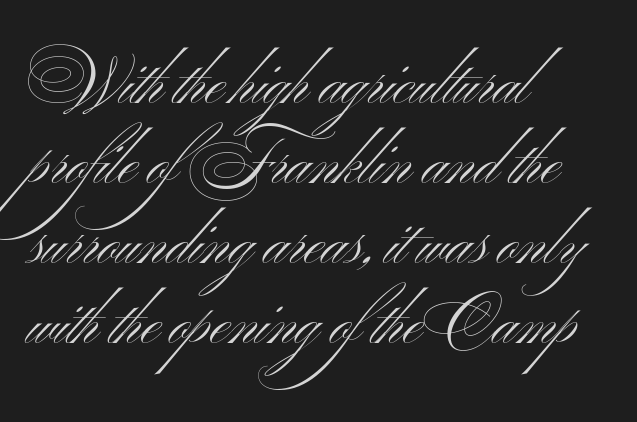
Q: Is the text bold? A: No.
Q: Is the text italic (slanted)? A: Yes.
Q: Is the typeface a serif or a sans-serif typeface? A: Sans-serif.
Q: Is the text underlined? A: No.
Q: How is the paragraph aligned? A: Left-aligned.
Q: Is the spacing between letters normal or unusually wide? A: Normal.
Q: Is the spacing between lines tight, normal or loose? A: Normal.
Q: Width (condensed, normal, or wide)? A: Wide.
Q: Stroke contrast? A: Medium.
Q: x-height? A: Small.
Q: Monospaced? A: No.
